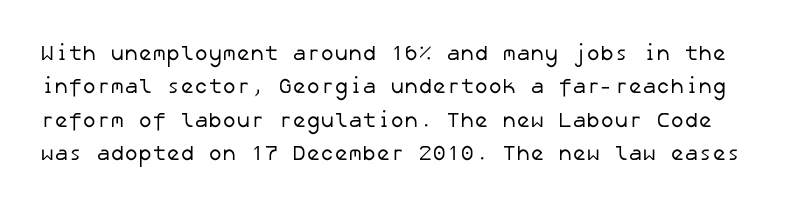
Think standard paragraph weight, or any step lighter than that. Successive baselines arrive at the customary interval. Observe the ordinary spacing: letters are neighbours, not strangers. Underline: absent.
